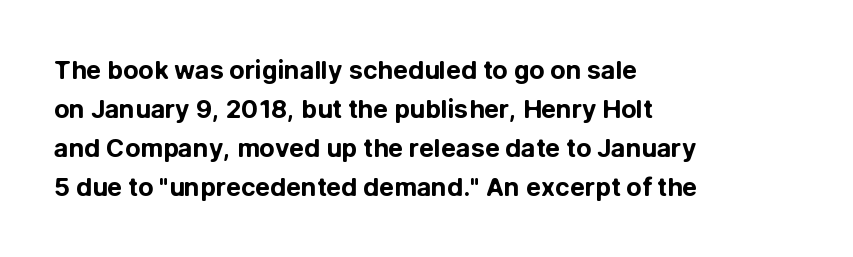
Q: Is the text bold? A: Yes.
Q: Is the text italic (slanted)? A: No, it is upright.
Q: Is the text underlined? A: No.
Q: How is the paragraph aligned? A: Left-aligned.
Q: Is the spacing between letters normal or unusually wide? A: Normal.
Q: Is the spacing between lines tight, normal or loose? A: Normal.
